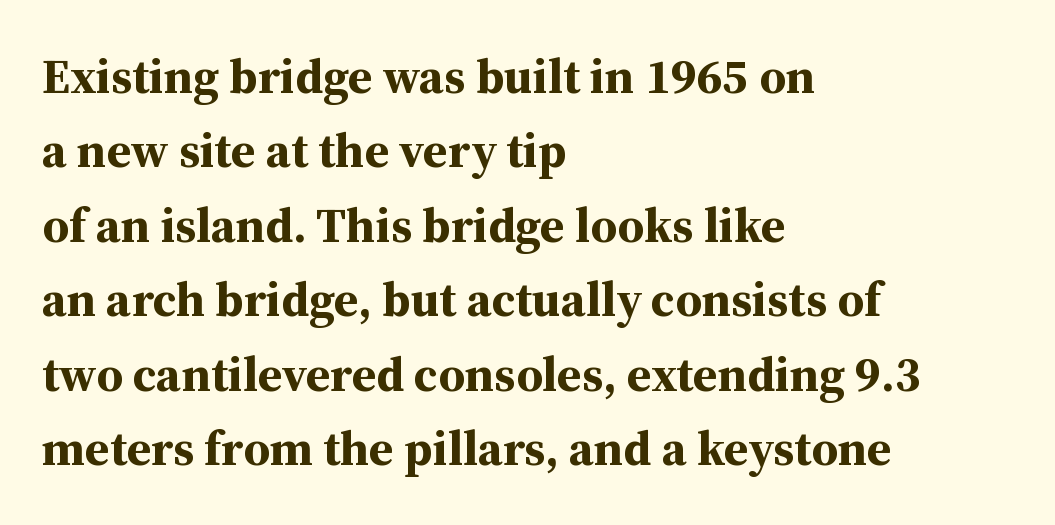
{"serif": "yes", "italic": "no", "bold": "yes", "weight": "bold", "width": "normal", "stroke_contrast": "medium", "x_height": "medium", "monospaced": "no", "underline": "no", "align": "left", "line_spacing": "normal", "line_spacing_ratio": 1.52, "letter_spacing": "normal", "letter_spacing_em": 0.0, "glyph_px": 49}
